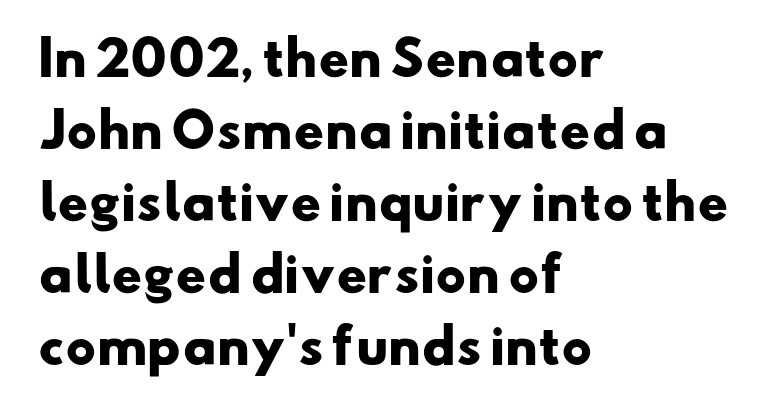
The image shows 47 px heavy, wide sans-serif type; set left-aligned, normal line spacing (1.53x), normal letter spacing, not underlined; low stroke contrast and a small x-height.
